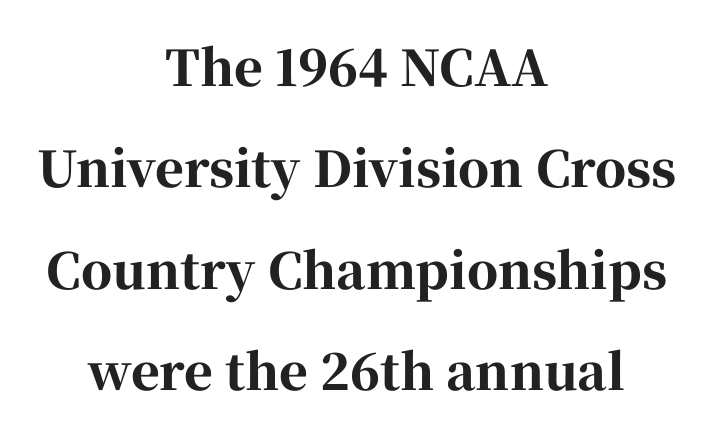
Q: Is the text bold? A: Yes.
Q: Is the text italic (slanted)? A: No, it is upright.
Q: Is the typeface a serif or a sans-serif typeface? A: Serif.
Q: Is the text underlined? A: No.
Q: How is the paragraph aligned? A: Centered.
Q: Is the spacing between letters normal or unusually wide? A: Normal.
Q: Is the spacing between lines tight, normal or loose? A: Loose.
Q: Width (condensed, normal, or wide)? A: Normal.
Q: Stroke contrast? A: High.
Q: x-height? A: Medium.
Q: Monospaced? A: No.
